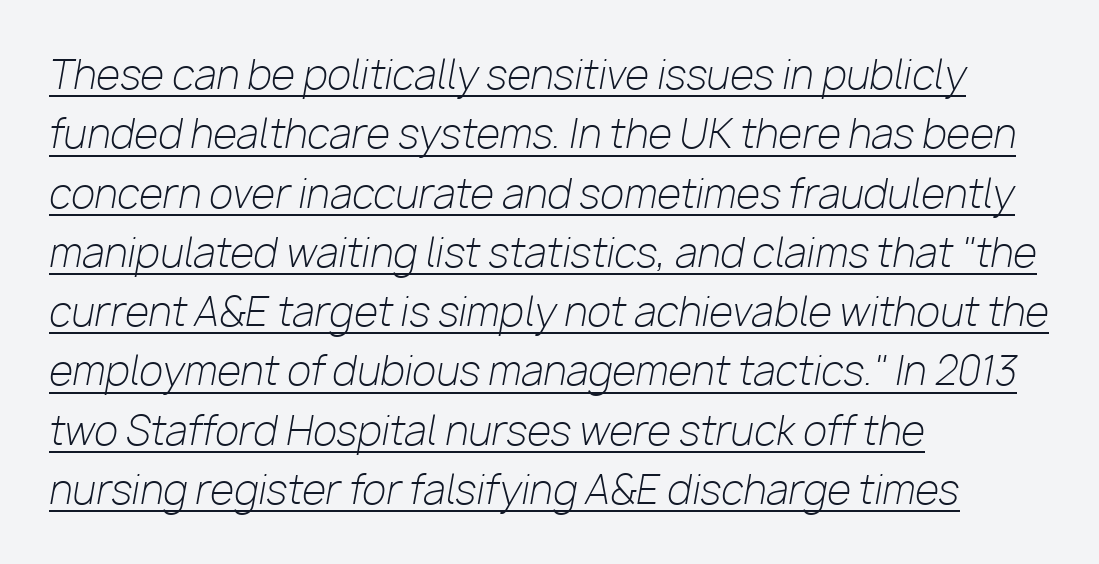
The image shows 39 px light type, italic (leaning right); set left-aligned, normal line spacing (1.52x), normal letter spacing, underlined; low stroke contrast and a medium x-height.
